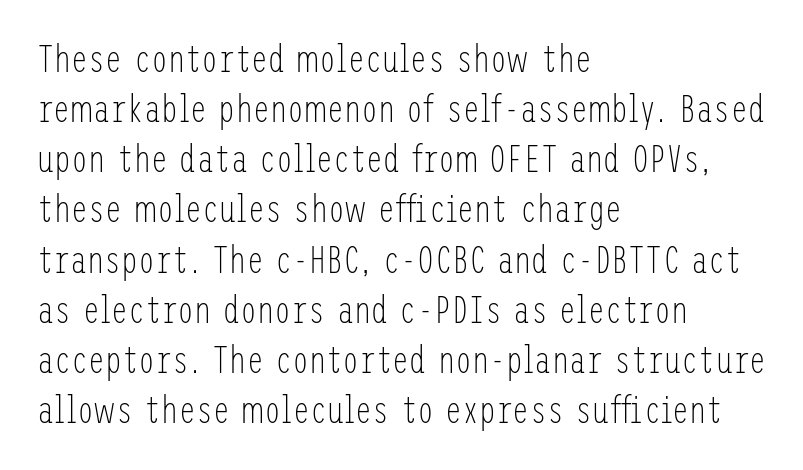
Q: Is the text bold? A: No.
Q: Is the text italic (slanted)? A: No, it is upright.
Q: Is the typeface a serif or a sans-serif typeface? A: Sans-serif.
Q: Is the text underlined? A: No.
Q: How is the paragraph aligned? A: Left-aligned.
Q: Is the spacing between letters normal or unusually wide? A: Normal.
Q: Is the spacing between lines tight, normal or loose? A: Normal.
Q: Width (condensed, normal, or wide)? A: Condensed.
Q: Stroke contrast? A: Low.
Q: x-height? A: Medium.
